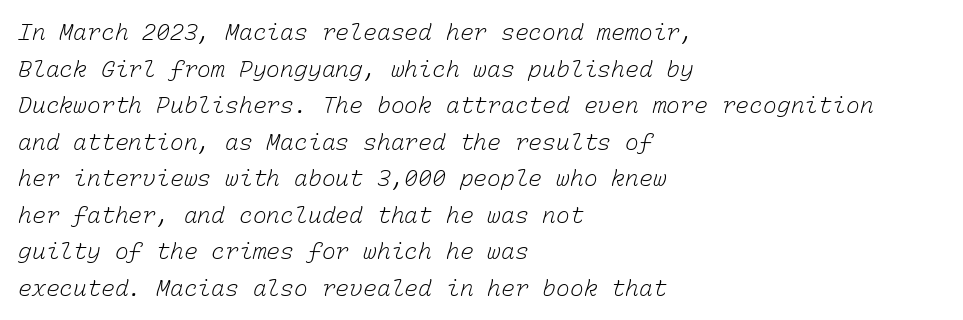
These lines sit exactly where default settings would place them. Teacher's note: observe the even left margin — that is flush-left alignment. Unmarked baselines from the first word to the last. The horizontal fit of the characters is conventional and even. Summary of weight: not heavy and not bold.
